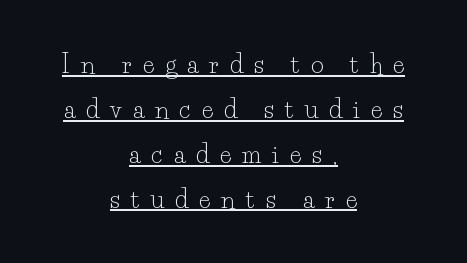
{"italic": "no", "bold": "no", "underline": "yes", "align": "center", "line_spacing_ratio": 1.87, "letter_spacing": "wide", "letter_spacing_em": 0.46, "glyph_px": 24}
